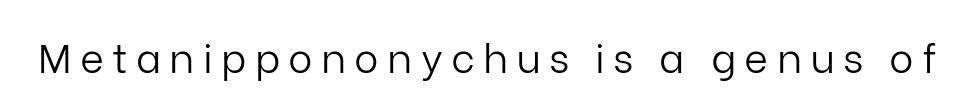
Q: Is the text bold? A: No.
Q: Is the text italic (slanted)? A: No, it is upright.
Q: Is the typeface a serif or a sans-serif typeface? A: Sans-serif.
Q: Is the text underlined? A: No.
Q: Is the spacing between letters normal or unusually wide? A: Unusually wide.
Q: Width (condensed, normal, or wide)? A: Normal.
Q: Stroke contrast? A: Low.
Q: x-height? A: Medium.
Q: Monospaced? A: No.
